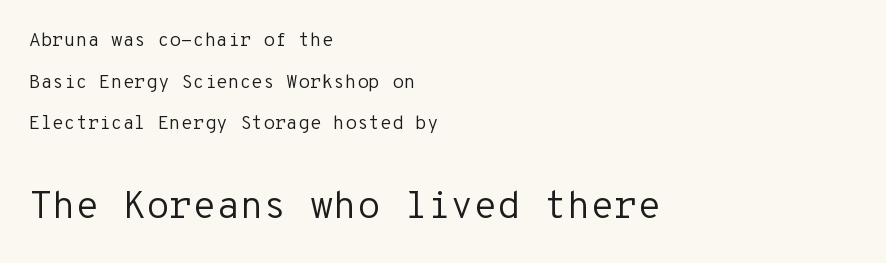
Q: Is the text bold? A: No.
Q: Is the text italic (slanted)? A: No, it is upright.
Q: Is the typeface a serif or a sans-serif typeface? A: Sans-serif.
Q: Is the text underlined? A: No.
Q: How is the paragraph aligned? A: Left-aligned.
Q: Is the spacing between letters normal or unusually wide? A: Normal.
Q: Is the spacing between lines tight, normal or loose? A: Loose.
Q: Which block of text is set in a larger size, the first (top) or the second (bottom)? A: The second (bottom) one.
Q: Width (condensed, normal, or wide)? A: Normal.
Q: Stroke contrast? A: Low.
Q: x-height? A: Medium.
Q: Monospaced? A: Yes.
